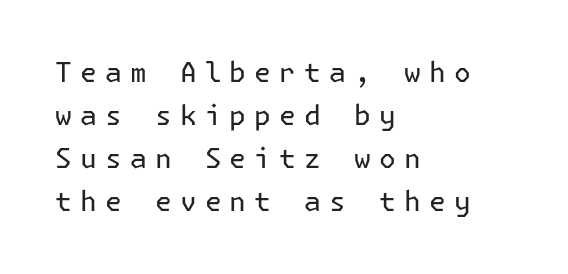
Q: Is the text bold? A: No.
Q: Is the text italic (slanted)? A: No, it is upright.
Q: Is the typeface a serif or a sans-serif typeface? A: Sans-serif.
Q: Is the text underlined? A: No.
Q: How is the paragraph aligned? A: Left-aligned.
Q: Is the spacing between letters normal or unusually wide? A: Unusually wide.
Q: Is the spacing between lines tight, normal or loose? A: Normal.
Q: Width (condensed, normal, or wide)? A: Normal.
Q: Stroke contrast? A: Low.
Q: x-height? A: Medium.
